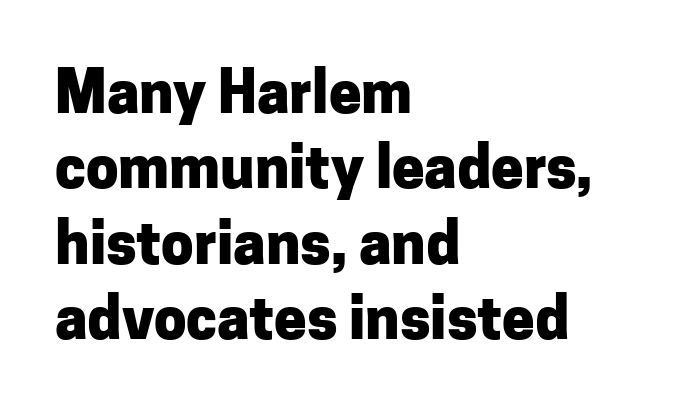
Serifs: no, the terminals of the letterforms are clean. The gaps between neighbouring characters are ordinary and unremarkable. These lines were composed using upright roman letters. Underline: absent. The compositor pushed each line to the left boundary.
